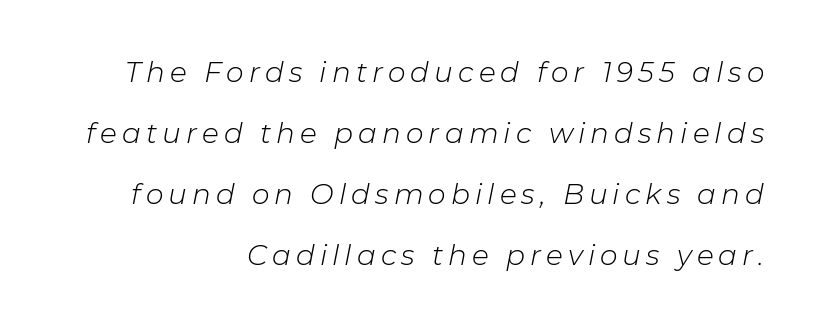
Emphasis-style slanted type is in use. Layout note: lines flush right. Proportional: the letters do not fall into vertical columns. No extra ink here — the face is not bold.
